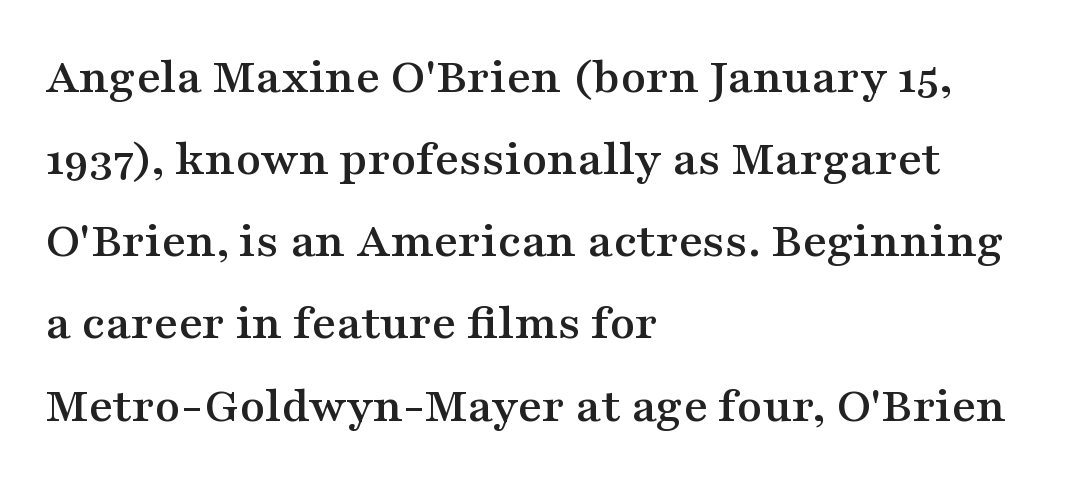
There is no visible air inserted between adjacent glyphs. Letters rest on an invisible, unmarked baseline. You can tell from the footed stems that serif type was used. Whoever set this chose a conventional vertical rhythm.
